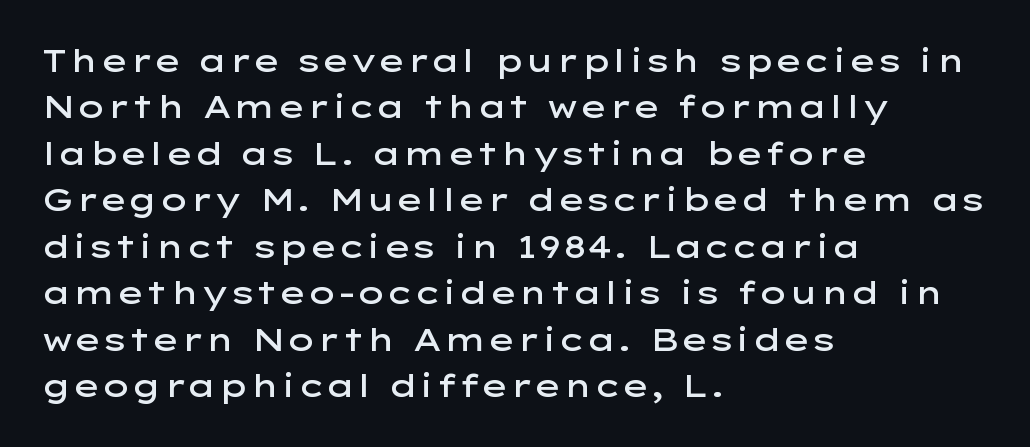
The image shows 31 px semibold, wide sans-serif type, upright; set left-aligned, normal line spacing (1.5x), normal letter spacing, not underlined; low stroke contrast and a medium x-height.
